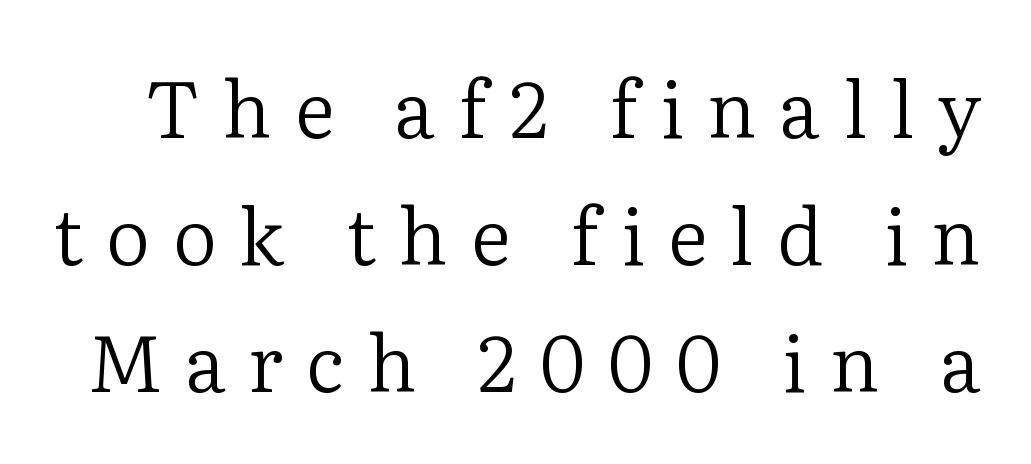
The image shows 78 px regular-weight serif type, upright; set normal line spacing (1.63x), unusually wide letter spacing (+0.29 em), not underlined; low stroke contrast and a medium x-height.
